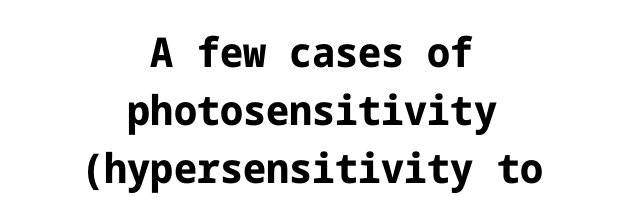
The image shows 41 px bold sans-serif type, upright; set centered, normal line spacing (1.42x), normal letter spacing, not underlined; low stroke contrast and a medium x-height.
